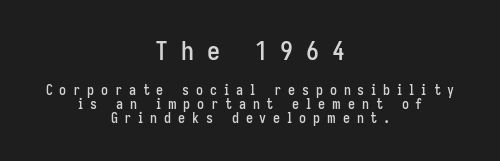
Q: Is the text italic (slanted)? A: No, it is upright.
Q: Is the text underlined? A: No.
Q: How is the paragraph aligned? A: Centered.
Q: Is the spacing between letters normal or unusually wide? A: Unusually wide.
Q: Is the spacing between lines tight, normal or loose? A: Tight.
Q: Which block of text is set in a larger size, the first (top) or the second (bottom)? A: The first (top) one.
